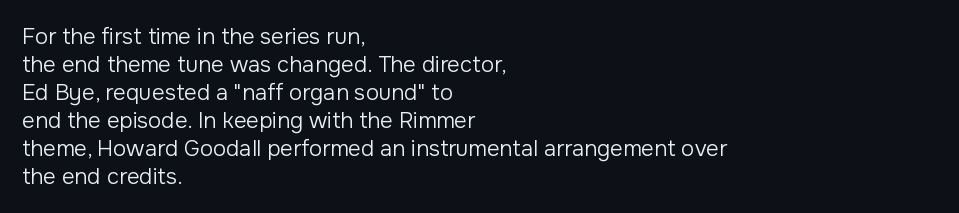
{"italic": "no", "bold": "no", "underline": "no", "align": "left", "line_spacing": "normal", "line_spacing_ratio": 1.27, "letter_spacing": "normal", "letter_spacing_em": 0.0, "glyph_px": 22}
